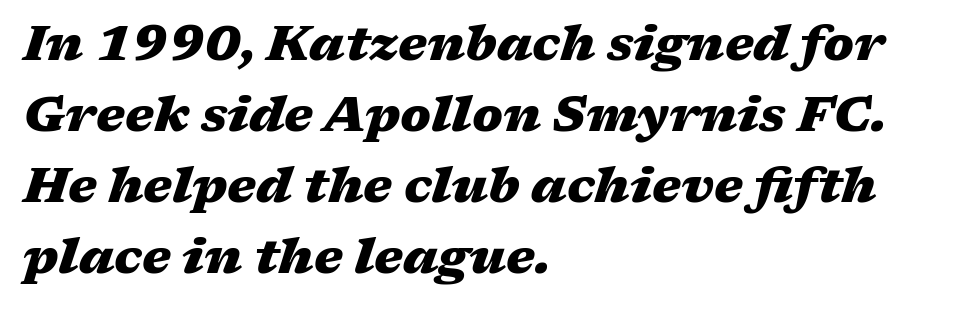
Q: Is the text bold? A: Yes.
Q: Is the text italic (slanted)? A: Yes, it leans right by about 17 degrees.
Q: Is the text underlined? A: No.
Q: How is the paragraph aligned? A: Left-aligned.
Q: Is the spacing between letters normal or unusually wide? A: Normal.
Q: Is the spacing between lines tight, normal or loose? A: Normal.
Q: Width (condensed, normal, or wide)? A: Wide.
Q: Stroke contrast? A: Medium.
Q: x-height? A: Medium.
Q: Monospaced? A: No.
